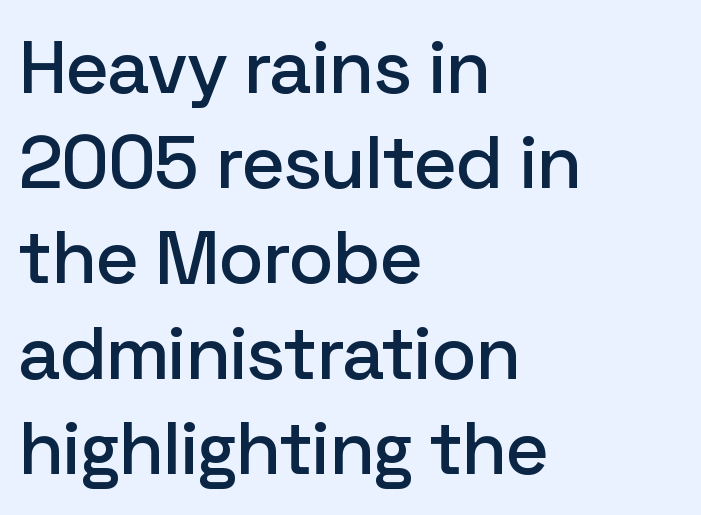
Q: Is the text italic (slanted)? A: No, it is upright.
Q: Is the typeface a serif or a sans-serif typeface? A: Sans-serif.
Q: Is the text underlined? A: No.
Q: How is the paragraph aligned? A: Left-aligned.
Q: Is the spacing between letters normal or unusually wide? A: Normal.
Q: Is the spacing between lines tight, normal or loose? A: Normal.
Q: Width (condensed, normal, or wide)? A: Normal.
Q: Stroke contrast? A: Low.
Q: x-height? A: Medium.
Q: Monospaced? A: No.
